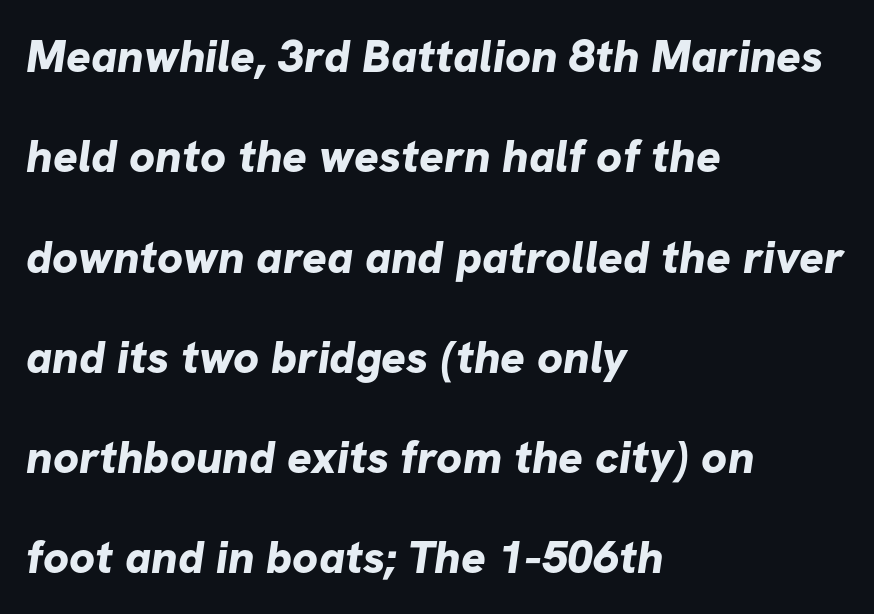
The tracking reads as untouched default to a designer's eye. A typesetter would call this proportional, since set widths differ per character. I'd describe the lettering as bold — thick and assertive. Classification — sans serif. The space directly below the letters is spotless. If you measured baseline to baseline, you'd find a long distance.
